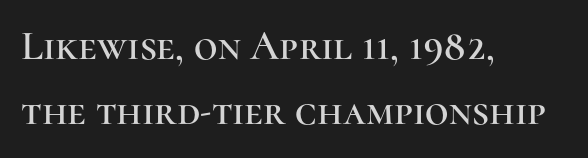
The image shows 41 px serif type, upright; set left-aligned, normal line spacing (1.59x), normal letter spacing, not underlined; high stroke contrast and a medium x-height.
